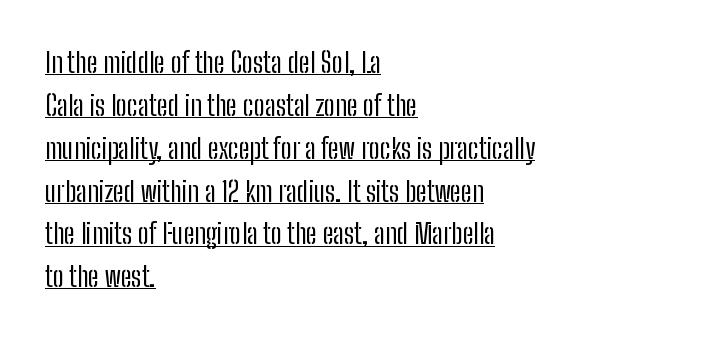
Q: Is the text bold? A: No.
Q: Is the text italic (slanted)? A: No, it is upright.
Q: Is the typeface a serif or a sans-serif typeface? A: Sans-serif.
Q: Is the text underlined? A: Yes.
Q: How is the paragraph aligned? A: Left-aligned.
Q: Is the spacing between letters normal or unusually wide? A: Normal.
Q: Is the spacing between lines tight, normal or loose? A: Normal.
Q: Width (condensed, normal, or wide)? A: Condensed.
Q: Stroke contrast? A: Low.
Q: x-height? A: Medium.
Q: Monospaced? A: No.
